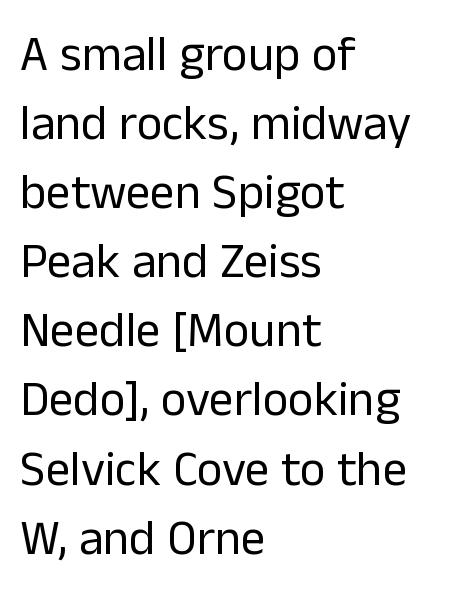
Line starts are locked; line ends wander. One glance says typical: line gaps are just what's usual. Think of a printed novel: that variable character pitch is what you see here. Characters remain perfectly vertical along every line. These glyphs show unthickened strokes, regular width or finer. Each letter's strokes conclude bluntly, with no projecting serifs.
